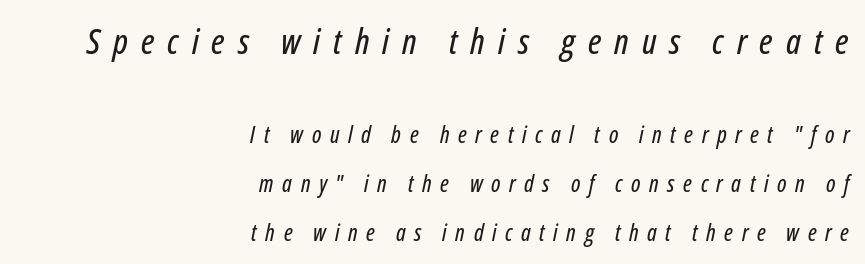
The image shows 35 px condensed type, italic (leaning right); set right-aligned, loose line spacing (2.12x), unusually wide letter spacing (+0.37 em), not underlined; the first (top) block is 1.52x larger; low stroke contrast and a medium x-height.
